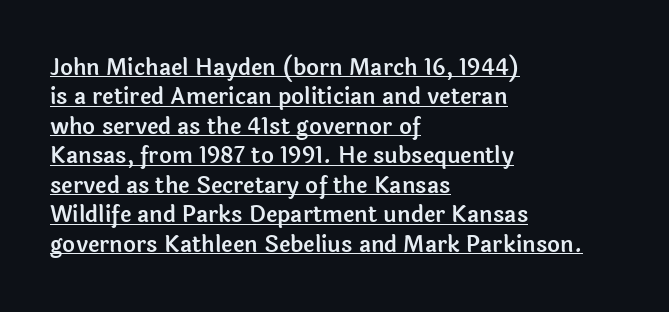
{"italic": "no", "underline": "yes", "align": "left", "line_spacing": "normal", "line_spacing_ratio": 1.34, "letter_spacing": "normal", "letter_spacing_em": 0.0, "glyph_px": 22}
